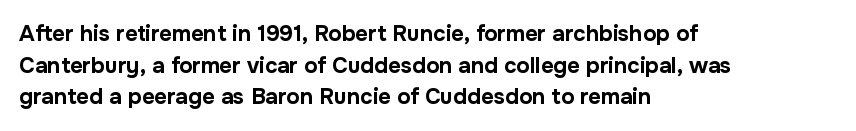
The image shows 22 px bold type, upright; set left-aligned, normal line spacing (1.44x), normal letter spacing, not underlined.
